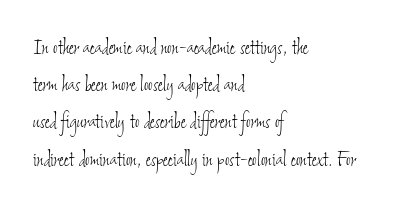
Lines of text with bare space underneath. Reading down the column, the eye jumps a familiar distance to each next line. Weight: not bold — regular or lighter. You could call the tracking neutral — neither tight nor loose. This sample is left-justified, so line endings fall wherever the words run out.
